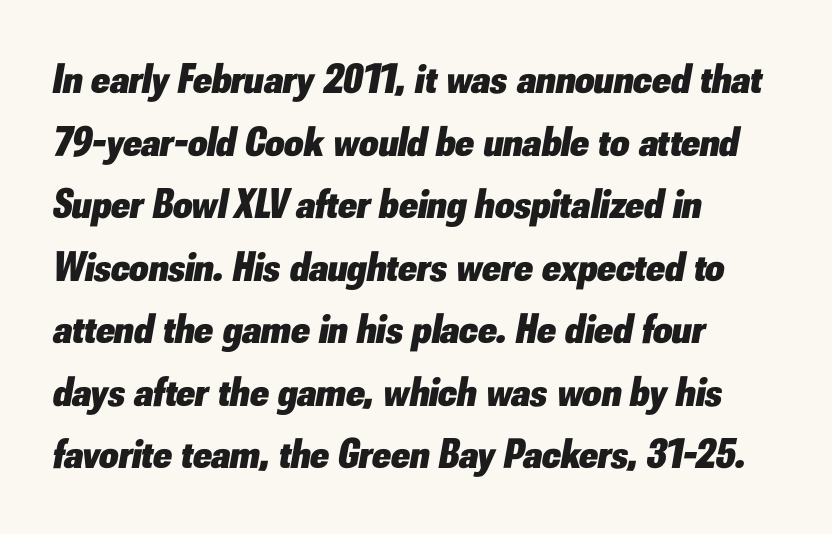
{"italic": "yes", "lean": "right", "slant_degrees": 10, "bold": "yes", "weight": "heavy", "width": "normal", "stroke_contrast": "low", "x_height": "small", "monospaced": "no", "underline": "no", "align": "left", "line_spacing": "normal", "line_spacing_ratio": 1.49, "letter_spacing": "normal", "letter_spacing_em": 0.0, "glyph_px": 42}
